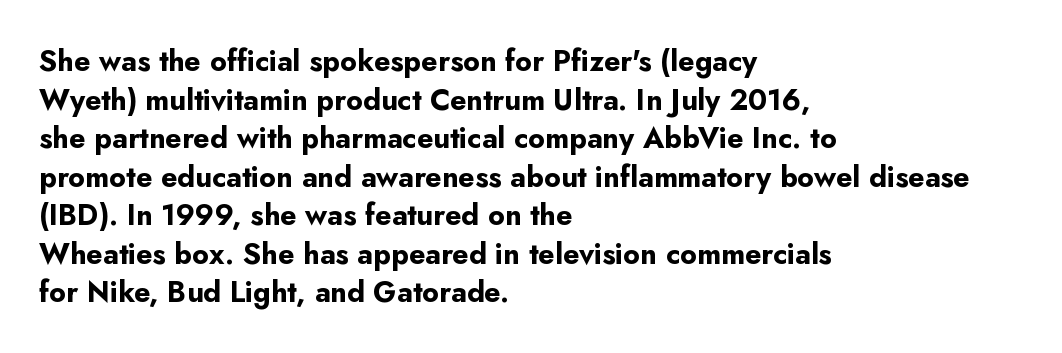
{"serif": "no", "italic": "no", "bold": "yes", "weight": "bold", "width": "normal", "stroke_contrast": "low", "x_height": "small", "monospaced": "no", "underline": "no", "align": "left", "line_spacing": "normal", "line_spacing_ratio": 1.33, "letter_spacing": "normal", "letter_spacing_em": 0.0, "glyph_px": 29}
